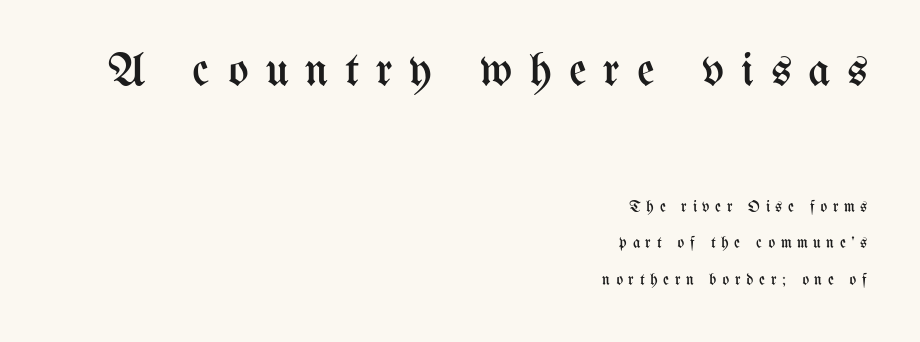
This sample uses expanded letter spacing, leaving extra air between glyphs. A student would call this right alignment; a typographer would say flush right, rag left. If you drew a line through each stem, it would be perfectly vertical. The letterforms sit at book weight or below.
